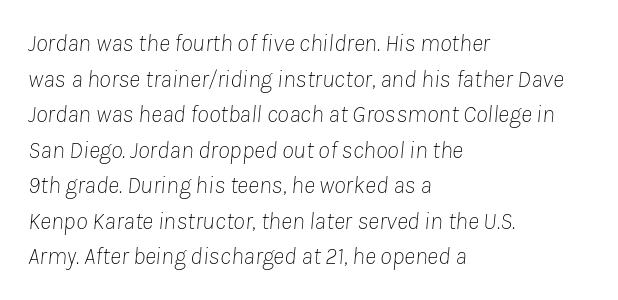
The image shows 24 px text type, italic (leaning right); set left-aligned, normal line spacing (1.48x), normal letter spacing, not underlined.
